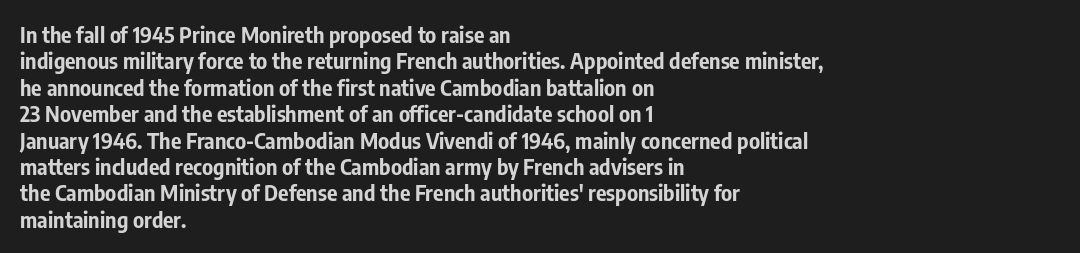
Q: Is the text bold? A: Yes.
Q: Is the text italic (slanted)? A: No, it is upright.
Q: Is the text underlined? A: No.
Q: How is the paragraph aligned? A: Left-aligned.
Q: Is the spacing between letters normal or unusually wide? A: Normal.
